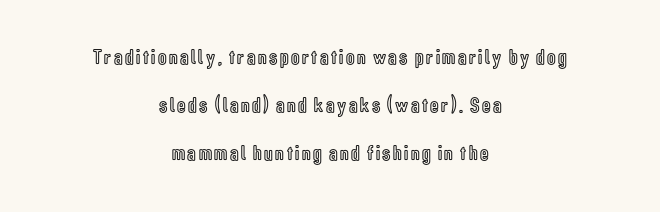
{"italic": "no", "underline": "no", "align": "center", "line_spacing": "loose", "line_spacing_ratio": 2.28, "glyph_px": 21}
